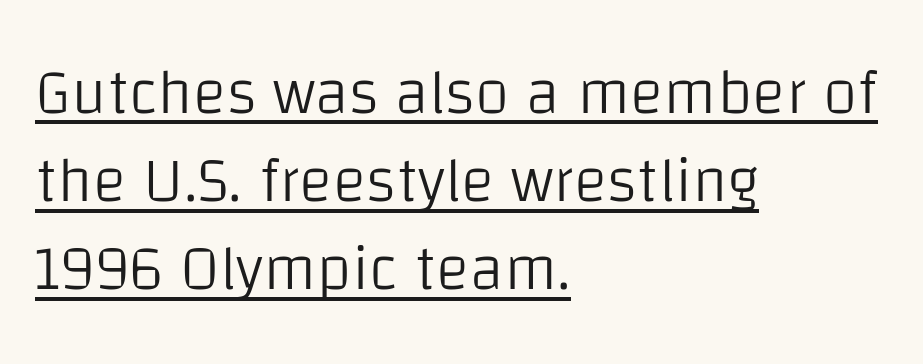
{"serif": "no", "italic": "no", "bold": "no", "weight": "light", "width": "normal", "stroke_contrast": "low", "x_height": "large", "monospaced": "no", "underline": "yes", "align": "left", "line_spacing": "normal", "line_spacing_ratio": 1.4, "letter_spacing": "normal", "letter_spacing_em": 0.0, "glyph_px": 63}
